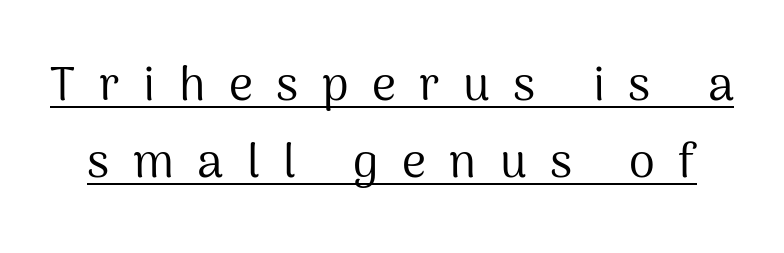
Q: Is the text bold? A: No.
Q: Is the text italic (slanted)? A: No, it is upright.
Q: Is the typeface a serif or a sans-serif typeface? A: Sans-serif.
Q: Is the text underlined? A: Yes.
Q: Is the spacing between letters normal or unusually wide? A: Unusually wide.
Q: Is the spacing between lines tight, normal or loose? A: Normal.
Q: Width (condensed, normal, or wide)? A: Normal.
Q: Stroke contrast? A: Medium.
Q: x-height? A: Medium.
Q: Monospaced? A: No.
